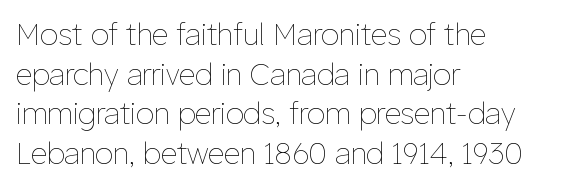
Is this a fixed-width face? No — the glyphs have proportional, varying widths. One glance says typical: line gaps are just what's usual. You can tell it's not italic because the verticals are truly vertical. The lines are quadded left.
